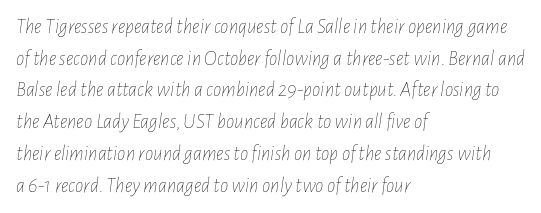
This block has exactly the height ordinary leading produces. Stems and bowls with no extra thickness — not bold. The gaps between neighbouring characters are ordinary and unremarkable. Left-aligned paragraph, ragged on the right. This rendering features lettering with no underline. If you drew a line through each stem, it would be angled.
